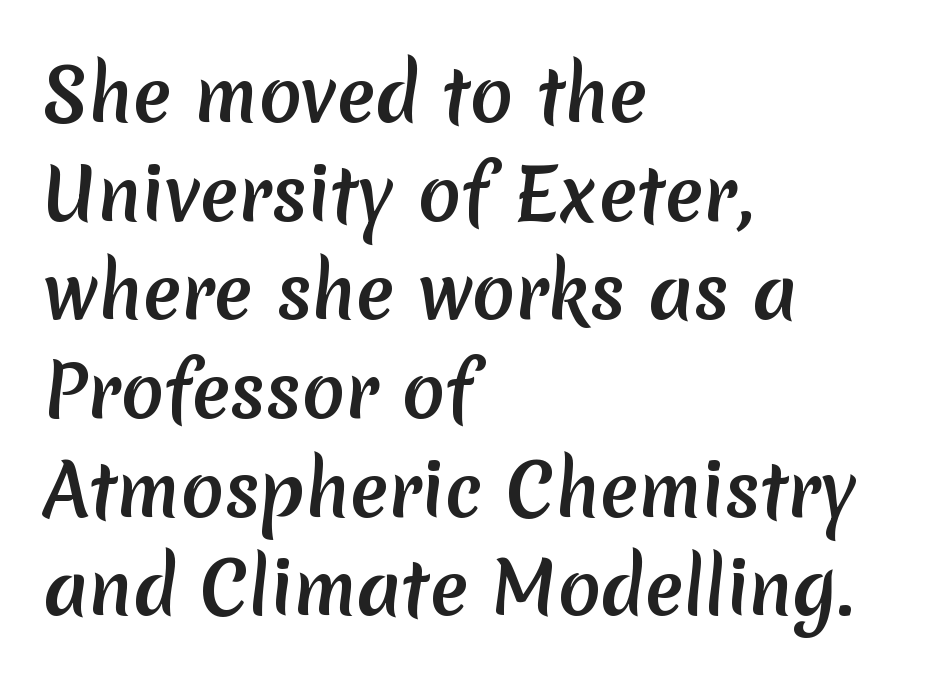
{"serif": "no", "bold": "yes", "weight": "semibold", "width": "normal", "stroke_contrast": "low", "x_height": "medium", "monospaced": "no", "underline": "no", "align": "left", "line_spacing": "normal", "line_spacing_ratio": 1.39, "letter_spacing": "normal", "letter_spacing_em": 0.0, "glyph_px": 71}
